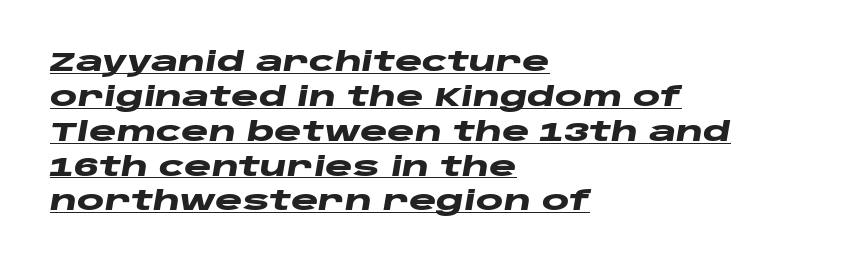
Alignment: flush left. A typesetter would mark this as italic. Notice how thick the strokes are: this is what a full bold looks like. Honestly, the underline is the first thing you notice here.
